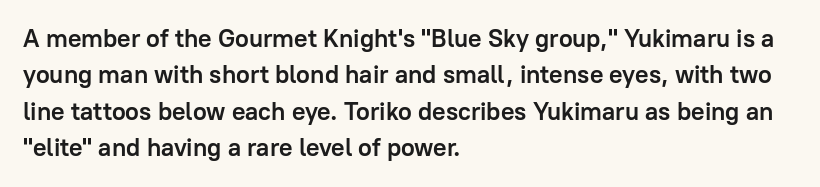
The letters are bold, with thick, heavy strokes. If you measured baseline to baseline, you'd find a middling distance. Posture: straight, roman, zero tilt. No word sits above an underline.
